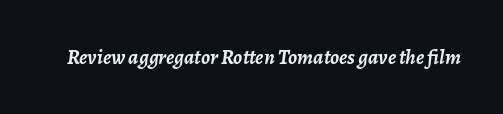
The image shows 21 px bold type, italic (leaning right); set normal letter spacing, not underlined.
